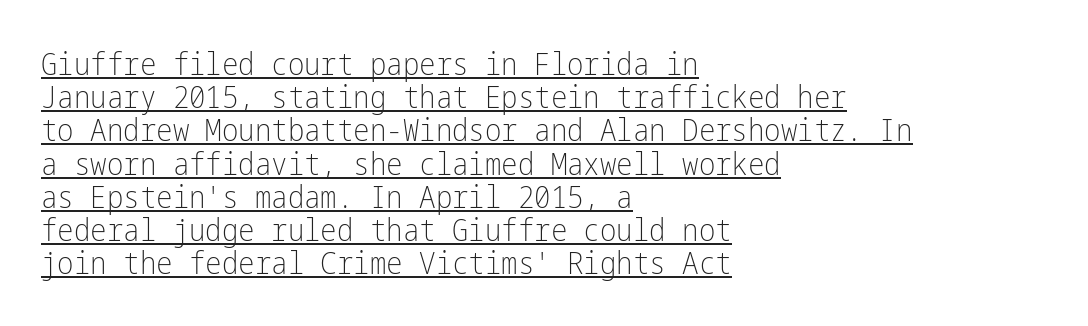
The image shows 31 px light, condensed sans-serif type, upright; set left-aligned, tight line spacing (1.07x), normal letter spacing, underlined; low stroke contrast and a medium x-height.
